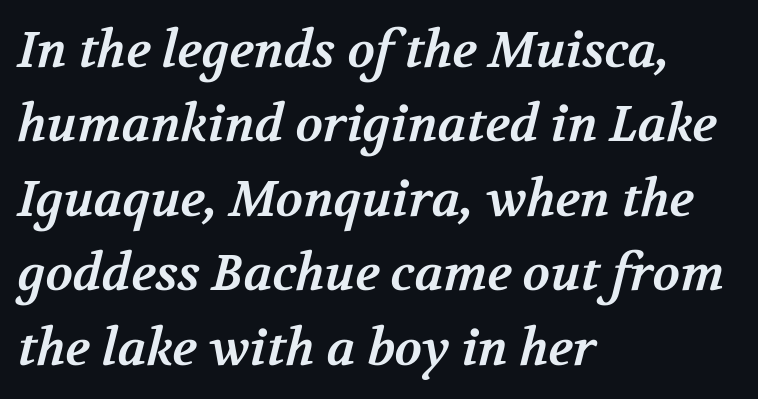
The image shows 50 px bold serif type; set left-aligned, normal line spacing (1.49x), normal letter spacing, not underlined; medium stroke contrast and a medium x-height.
